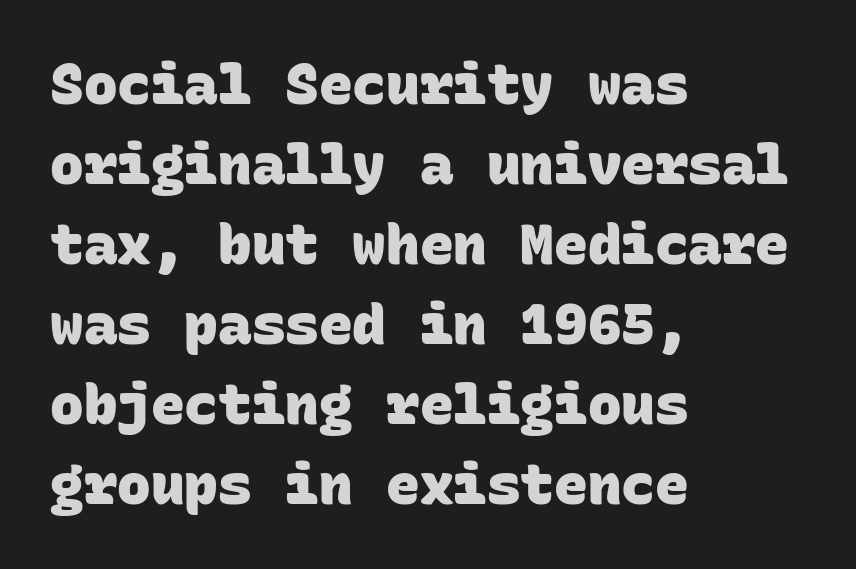
Think of a typewriter: that constant character pitch is what you see here. The paragraph shown leans on its left margin. Observe the absence of serifs on each vertical stroke in this sample. Default kerning and tracking; the words read as compact shapes. Vertical spacing — default. On the weight axis this lands at bold, roughly 700.
